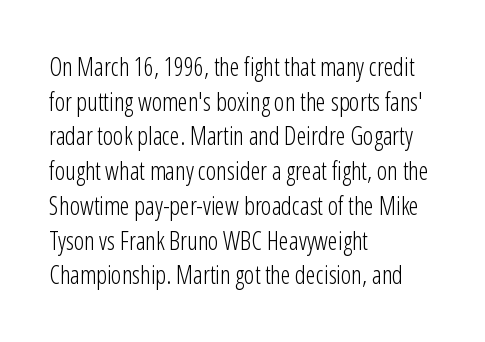
The image shows 25 px text type, upright; set left-aligned, normal line spacing (1.39x), normal letter spacing, not underlined.
